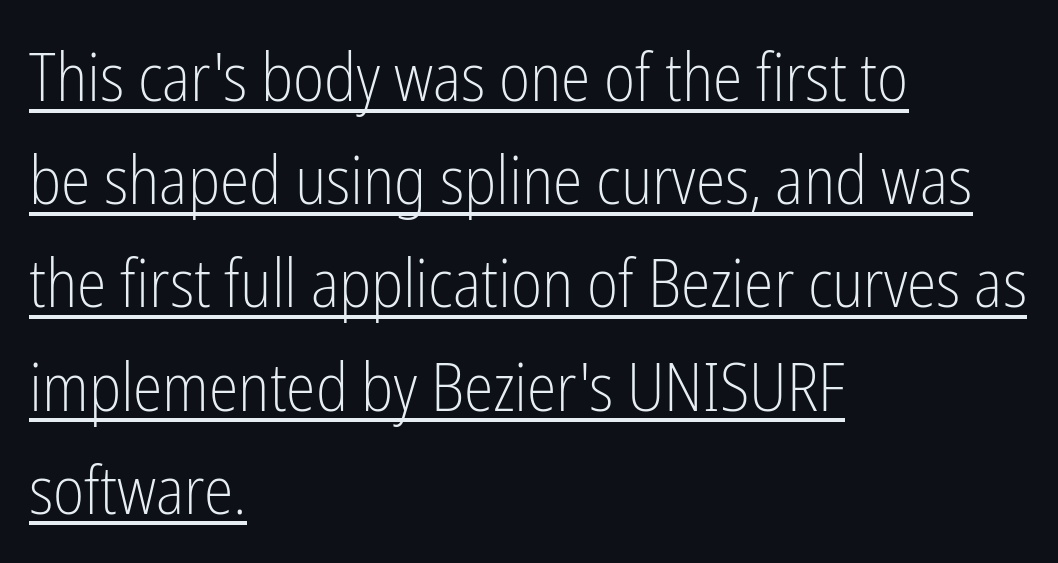
The image shows 67 px light, condensed sans-serif type, upright; set left-aligned, normal line spacing (1.54x), normal letter spacing, underlined; low stroke contrast and a medium x-height.
